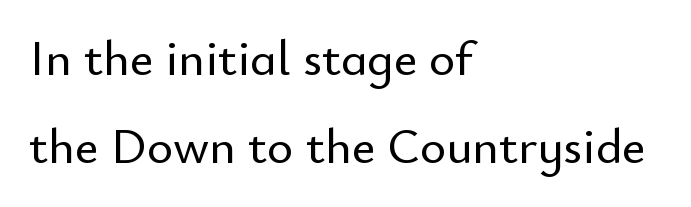
{"serif": "no", "italic": "no", "width": "normal", "stroke_contrast": "low", "x_height": "small", "monospaced": "no", "underline": "no", "align": "left", "line_spacing_ratio": 1.76, "letter_spacing": "normal", "letter_spacing_em": 0.0, "glyph_px": 50}
